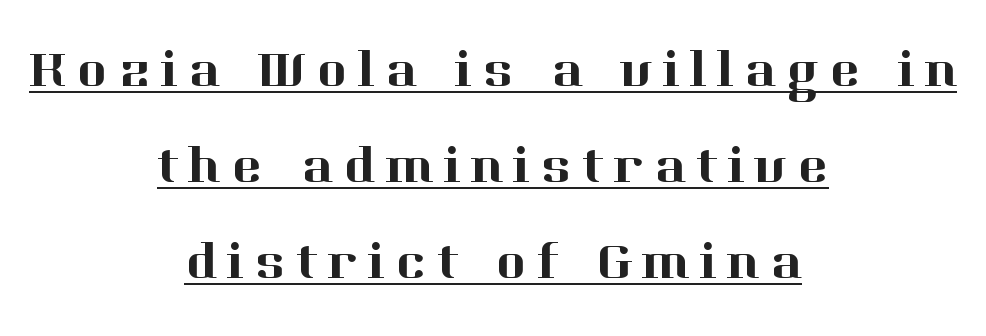
{"serif": "yes", "italic": "no", "width": "normal", "stroke_contrast": "high", "x_height": "medium", "monospaced": "no", "underline": "yes", "align": "center", "line_spacing_ratio": 1.88, "letter_spacing": "wide", "letter_spacing_em": 0.22, "glyph_px": 51}
